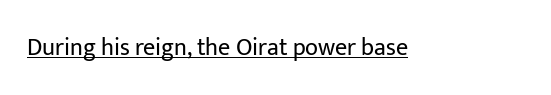
The image shows 24 px text type, upright; set normal letter spacing, underlined.
